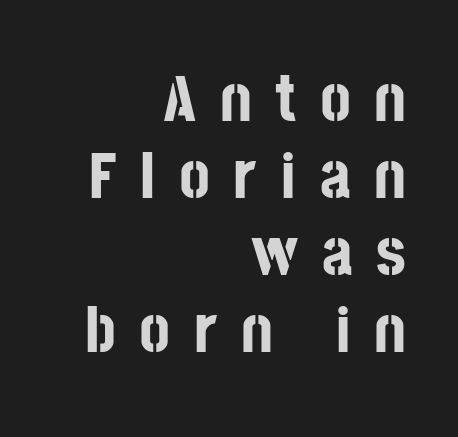
{"serif": "no", "italic": "no", "bold": "yes", "weight": "bold", "width": "condensed", "stroke_contrast": "low", "x_height": "large", "monospaced": "no", "underline": "no", "align": "right", "line_spacing": "tight", "line_spacing_ratio": 1.15, "letter_spacing": "wide", "letter_spacing_em": 0.35, "glyph_px": 67}
